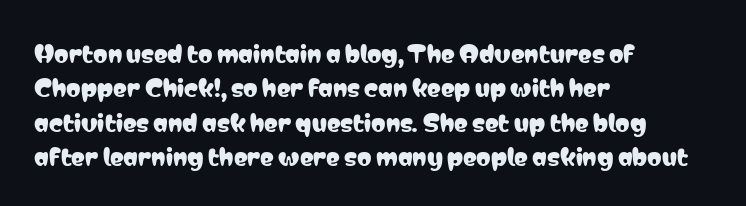
Q: Is the text italic (slanted)? A: No, it is upright.
Q: Is the text underlined? A: No.
Q: How is the paragraph aligned? A: Left-aligned.
Q: Is the spacing between letters normal or unusually wide? A: Normal.
Q: Is the spacing between lines tight, normal or loose? A: Normal.
